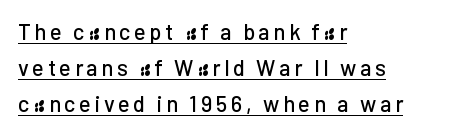
The image shows 22 px text type, upright; set left-aligned, normal line spacing (1.63x), underlined.
